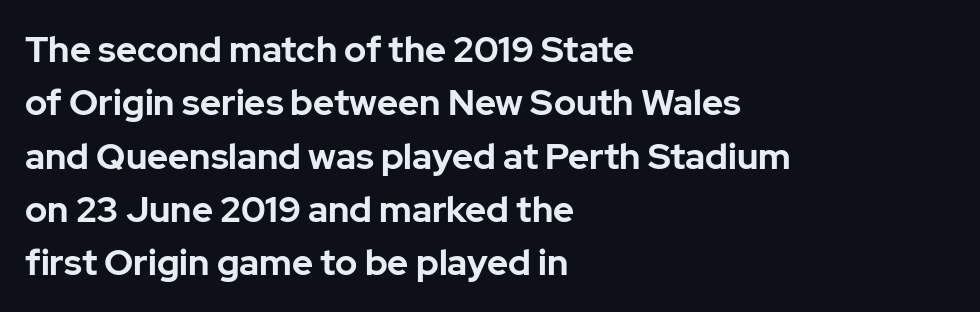
{"serif": "no", "italic": "no", "bold": "yes", "weight": "bold", "width": "normal", "stroke_contrast": "low", "x_height": "medium", "monospaced": "no", "underline": "no", "align": "left", "line_spacing": "normal", "line_spacing_ratio": 1.48, "letter_spacing": "normal", "letter_spacing_em": 0.0, "glyph_px": 36}
